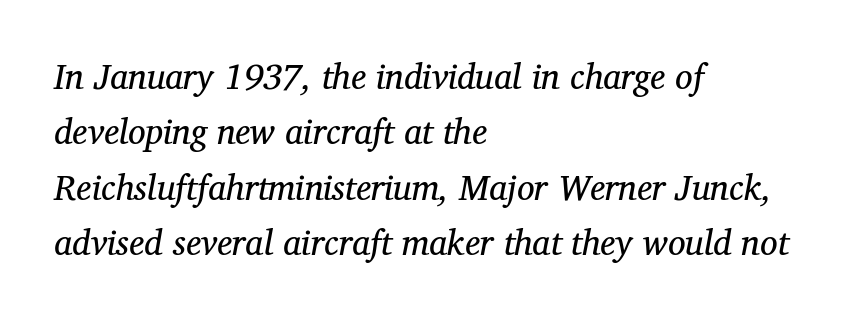
The image shows 35 px regular-weight serif type, italic (leaning right); set left-aligned, normal line spacing (1.58x), normal letter spacing, not underlined; medium stroke contrast and a medium x-height.
